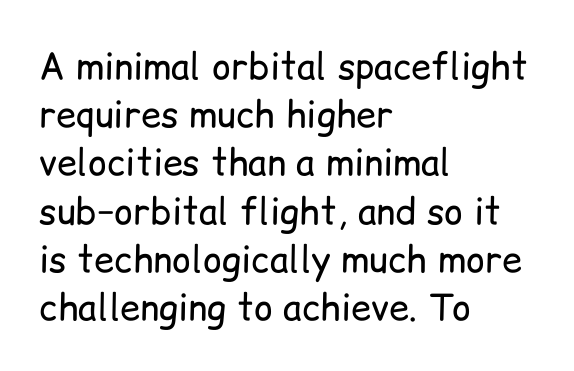
Unmarked baselines from the first word to the last. You could call the tracking neutral — neither tight nor loose. Is this a fixed-width face? No — the glyphs have proportional, varying widths. The strokes are not fattened; the text isn't bold. Style check: upright.
